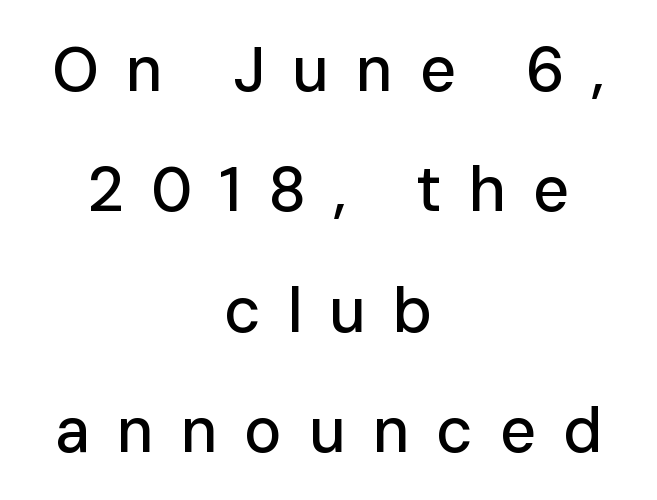
The image shows 63 px sans-serif type, upright; set centered, loose line spacing (1.91x), unusually wide letter spacing (+0.42 em), not underlined; low stroke contrast and a medium x-height.
